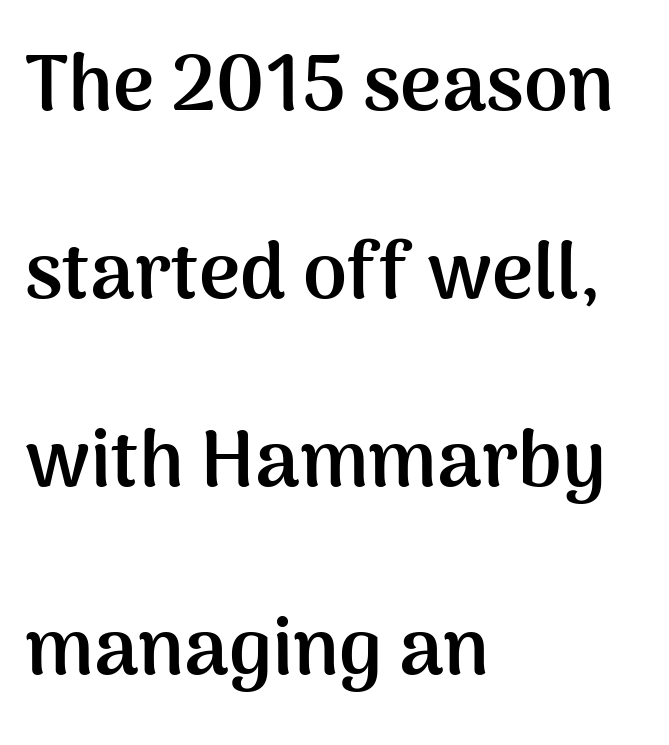
The image shows 79 px semibold sans-serif type, upright; set left-aligned, loose line spacing (2.38x), normal letter spacing, not underlined; medium stroke contrast and a medium x-height.
